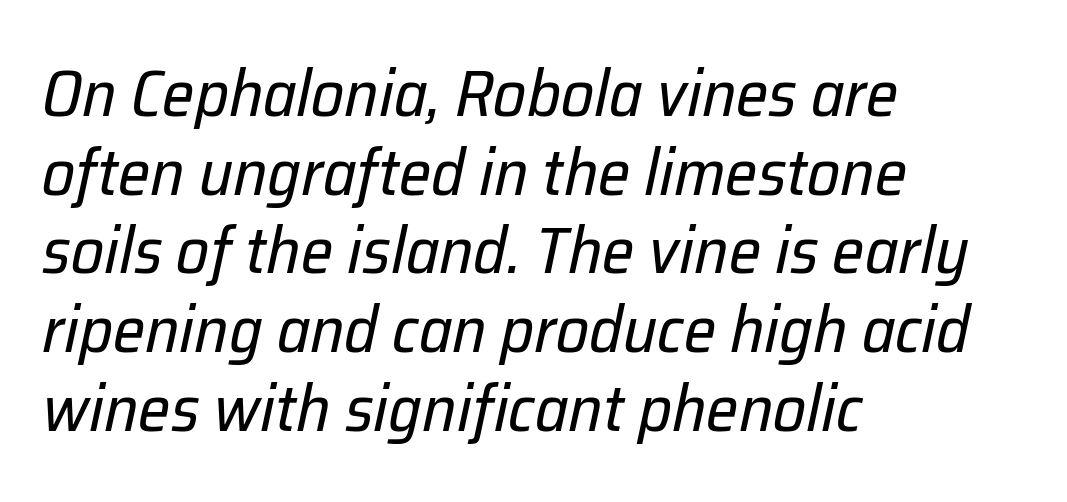
{"italic": "yes", "lean": "right", "slant_degrees": 12, "bold": "no", "weight": "regular", "width": "normal", "stroke_contrast": "low", "x_height": "medium", "monospaced": "no", "underline": "no", "align": "left", "line_spacing_ratio": 1.21, "letter_spacing": "normal", "letter_spacing_em": 0.0, "glyph_px": 65}
